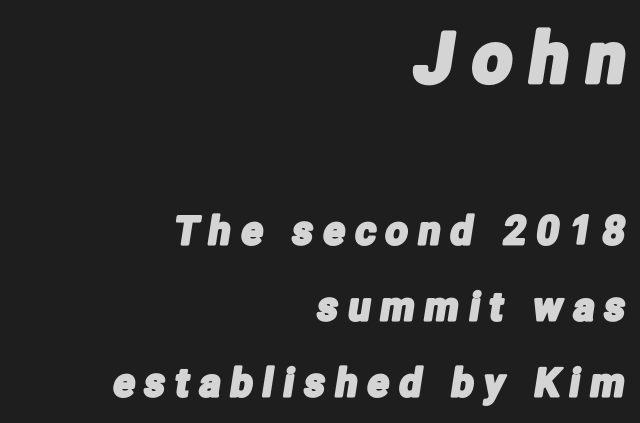
{"serif": "no", "width": "condensed", "stroke_contrast": "low", "x_height": "medium", "monospaced": "no", "underline": "no", "align": "right", "line_spacing": "loose", "line_spacing_ratio": 1.95, "letter_spacing": "wide", "letter_spacing_em": 0.27, "larger_block": "first", "size_ratio": 1.77, "glyph_px": 69}
